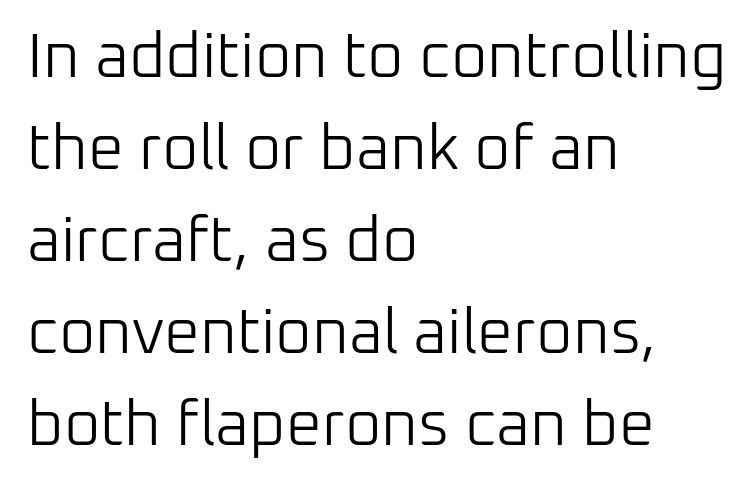
No chunkiness to these letters — they're not bold. Proportional: the letters do not fall into vertical columns. Posture: upright roman. The passage is arranged the way most books set body copy — flush left. This sample uses plain, unmodified letter spacing. Nobody drew a line under any word here.
